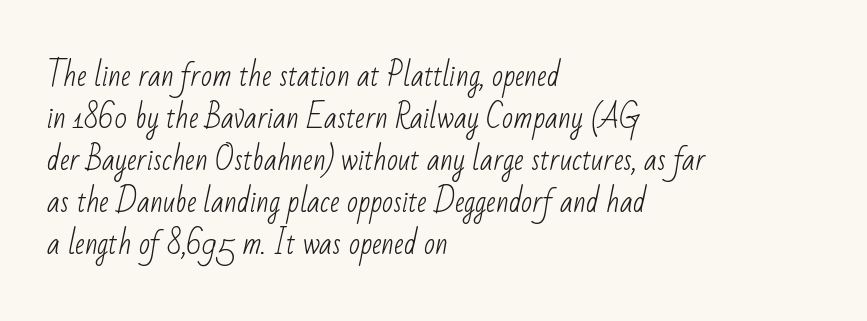
The image shows 29 px light, condensed sans-serif type; set left-aligned, normal line spacing (1.45x), normal letter spacing, not underlined; low stroke contrast and a small x-height.
